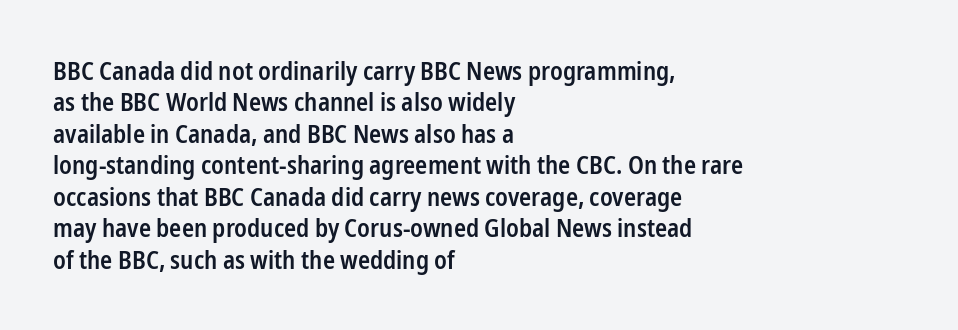
Has an underline been added? It has not. Nobody touched the tracking dial on this one. The rendering uses a semibold face; strokes are thickened but not to full bold. Style check: upright. Normally led — the rows are evenly, conventionally spaced.
